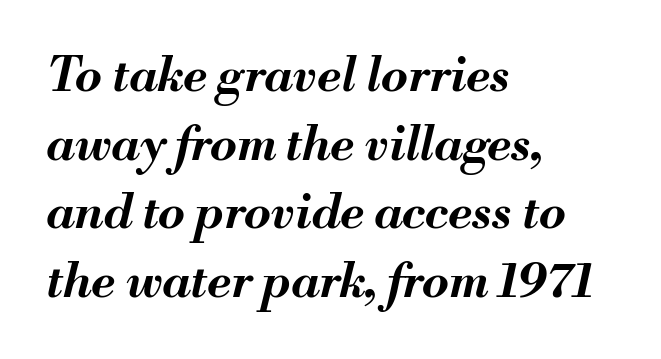
The image shows 48 px bold type, italic (leaning right); set left-aligned, normal line spacing (1.43x), normal letter spacing, not underlined; medium stroke contrast and a small x-height.
